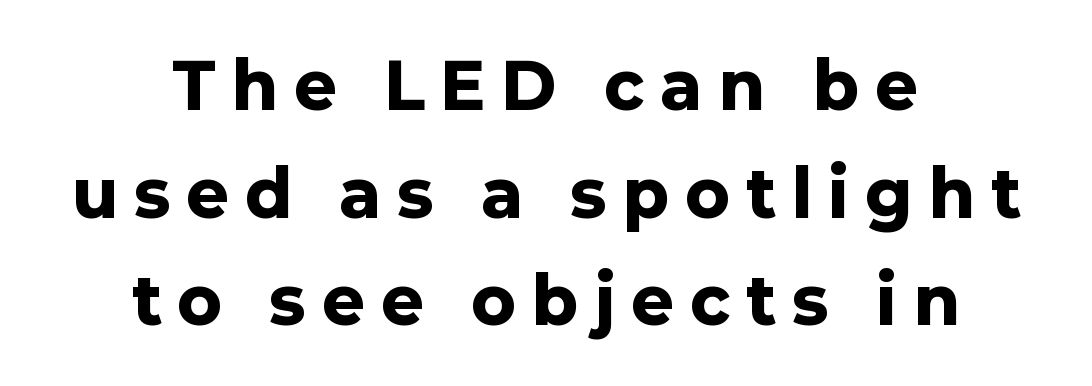
Q: Is the text bold? A: Yes.
Q: Is the text italic (slanted)? A: No, it is upright.
Q: Is the typeface a serif or a sans-serif typeface? A: Sans-serif.
Q: Is the text underlined? A: No.
Q: How is the paragraph aligned? A: Centered.
Q: Is the spacing between letters normal or unusually wide? A: Unusually wide.
Q: Is the spacing between lines tight, normal or loose? A: Normal.
Q: Width (condensed, normal, or wide)? A: Normal.
Q: Stroke contrast? A: Low.
Q: x-height? A: Medium.
Q: Monospaced? A: No.
